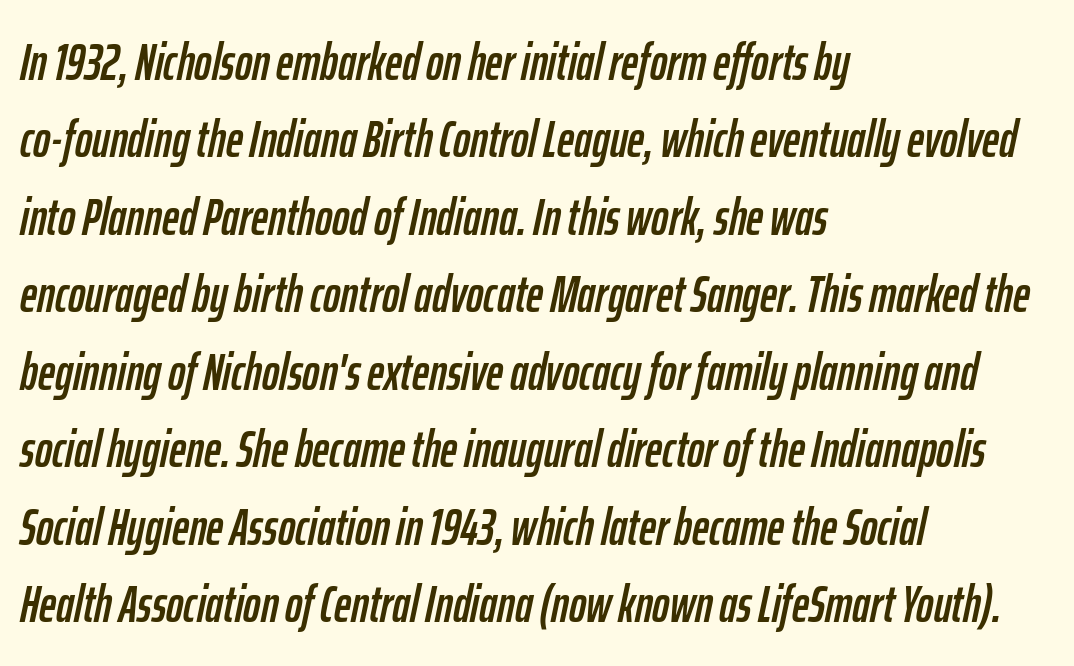
Line starts are locked; line ends wander. In terms of letterspacing, this is plain default setting. A clean baseline with only descenders dipping below it. It's the slanting kind of type. Line spacing here is normal.
